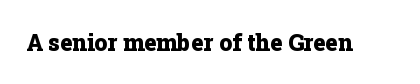
{"italic": "no", "bold": "yes", "underline": "no", "letter_spacing": "normal", "letter_spacing_em": 0.0, "glyph_px": 23}
